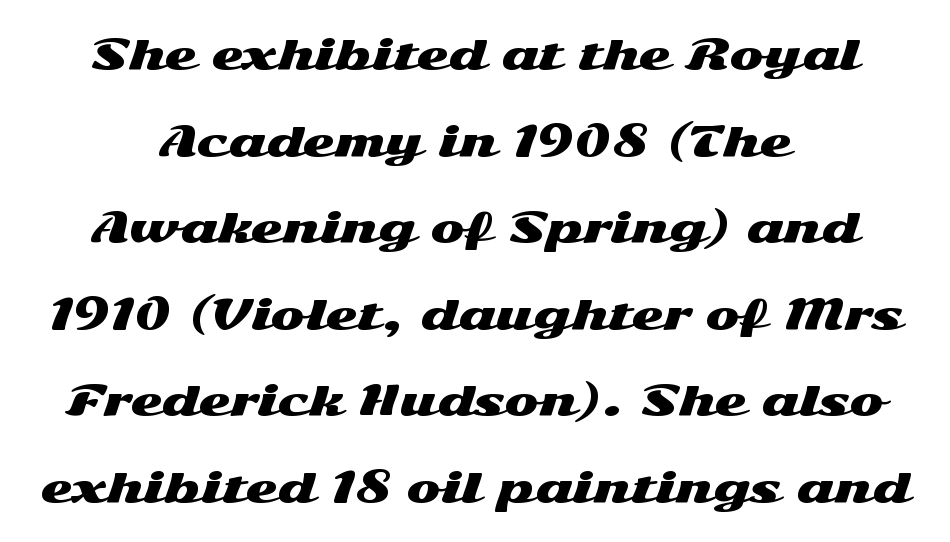
Q: Is the text italic (slanted)? A: Yes.
Q: Is the typeface a serif or a sans-serif typeface? A: Sans-serif.
Q: Is the text underlined? A: No.
Q: How is the paragraph aligned? A: Centered.
Q: Is the spacing between letters normal or unusually wide? A: Normal.
Q: Is the spacing between lines tight, normal or loose? A: Loose.
Q: Width (condensed, normal, or wide)? A: Wide.
Q: Stroke contrast? A: Medium.
Q: x-height? A: Medium.
Q: Monospaced? A: No.
